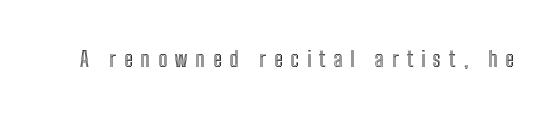
The gaps between neighbouring characters are conspicuously large. The space directly below the letters is spotless. The lettering holds an erect, upright posture throughout.
